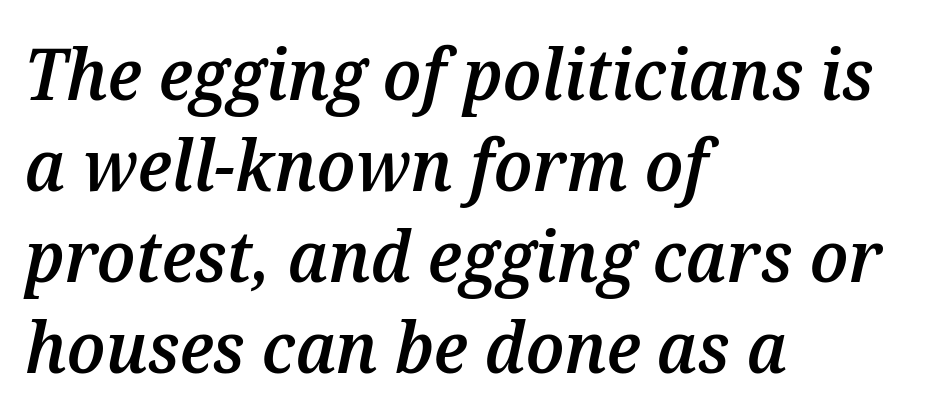
If you measured baseline to baseline, you'd find a middling distance. Note the varied advance widths — an 'i' is clearly narrower than an 'm'. The font is running at a semibold setting, under full bold. The axis of the letterforms is tilted away from vertical. The face used here is rendered with its standard letterfit.
